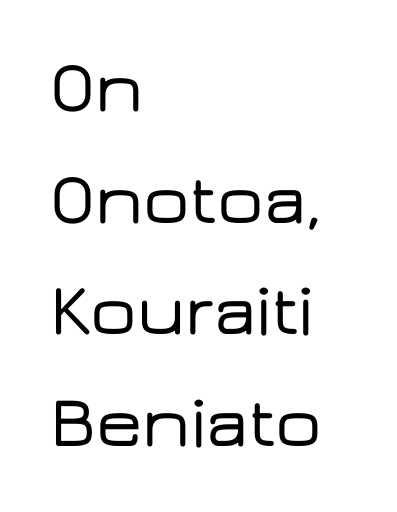
Q: Is the text italic (slanted)? A: No, it is upright.
Q: Is the typeface a serif or a sans-serif typeface? A: Sans-serif.
Q: Is the text underlined? A: No.
Q: How is the paragraph aligned? A: Left-aligned.
Q: Is the spacing between letters normal or unusually wide? A: Normal.
Q: Is the spacing between lines tight, normal or loose? A: Normal.
Q: Width (condensed, normal, or wide)? A: Wide.
Q: Stroke contrast? A: Low.
Q: x-height? A: Medium.
Q: Monospaced? A: No.
